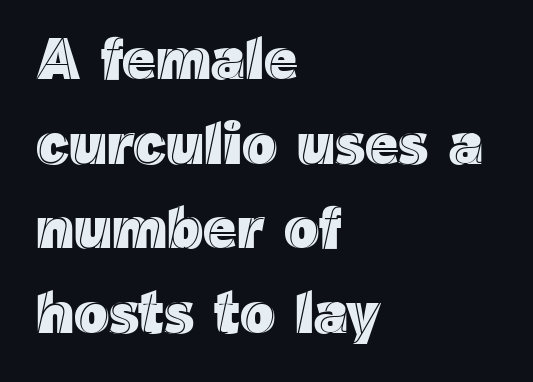
The image shows 58 px text type, upright; set left-aligned, normal line spacing (1.46x), normal letter spacing, not underlined; a medium x-height.
